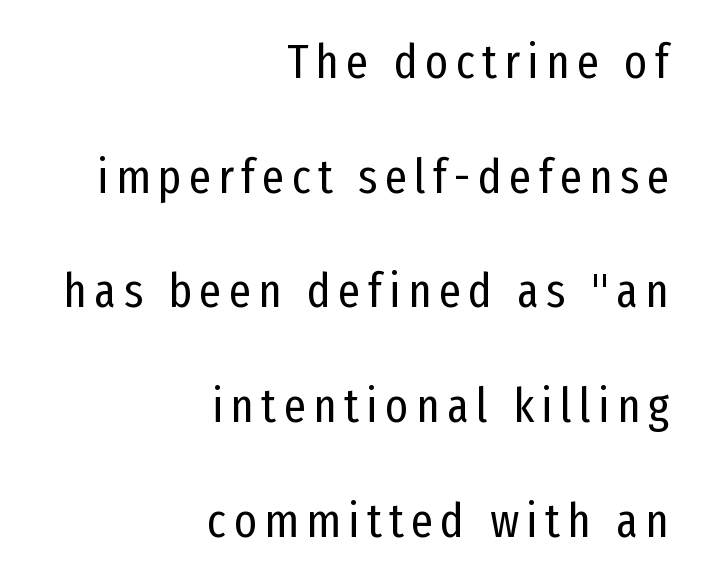
{"serif": "no", "italic": "no", "bold": "no", "weight": "regular", "width": "condensed", "stroke_contrast": "low", "x_height": "medium", "monospaced": "no", "underline": "no", "align": "right", "line_spacing": "loose", "line_spacing_ratio": 2.34, "glyph_px": 49}
